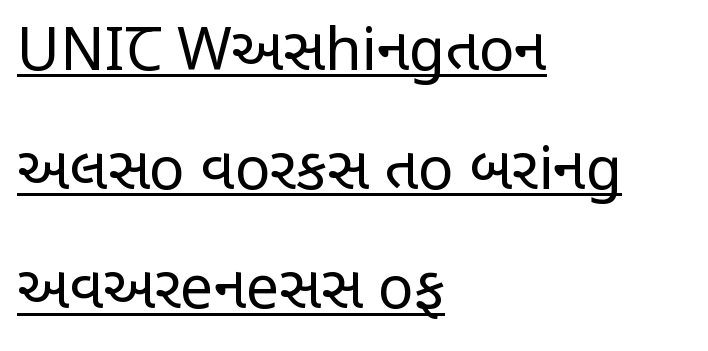
Teacher's note: observe the even left margin — that is flush-left alignment. Here the glyphs are tracked normally, forming tight word shapes. Proportional: the letters do not fall into vertical columns. A continuous stroke trails under the words, as in a hyperlink. Compared with typical paragraphs, the rows here are farther apart. You can tell it's not italic because the verticals are truly vertical.
